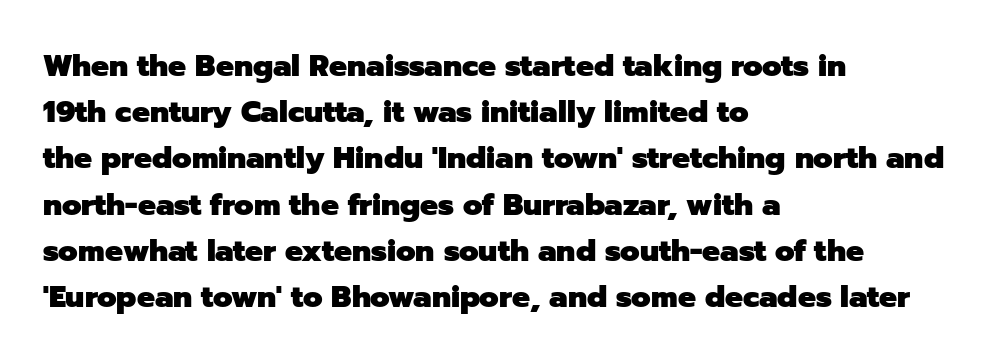
The image shows 30 px heavy sans-serif type, upright; set left-aligned, normal line spacing (1.54x), normal letter spacing, not underlined; low stroke contrast and a medium x-height.
